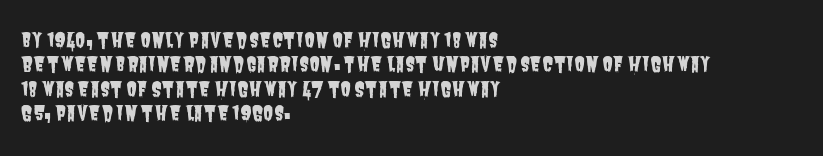
Q: Is the text underlined? A: No.
Q: How is the paragraph aligned? A: Left-aligned.
Q: Is the spacing between letters normal or unusually wide? A: Normal.
